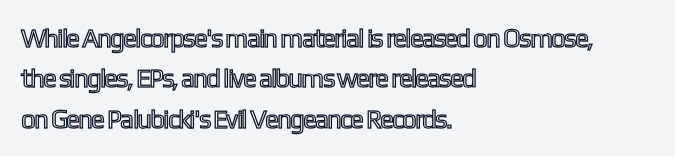
The image shows 26 px text type, upright; set left-aligned, normal line spacing (1.55x), normal letter spacing, not underlined.
